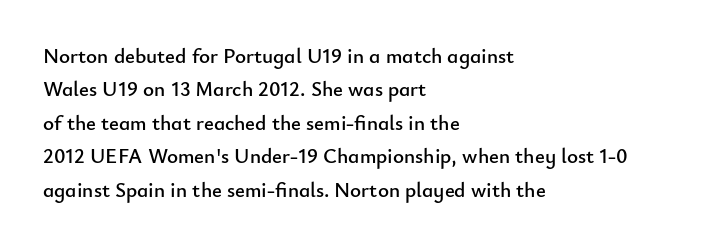
Nobody drew a line under any word here. A student would call this left alignment; a typographer would say flush left, rag right. Rendered with straight, roman letterforms. In terms of leading, this rendering sits right in the middle. Characters follow at the spacing the type designer built in.
